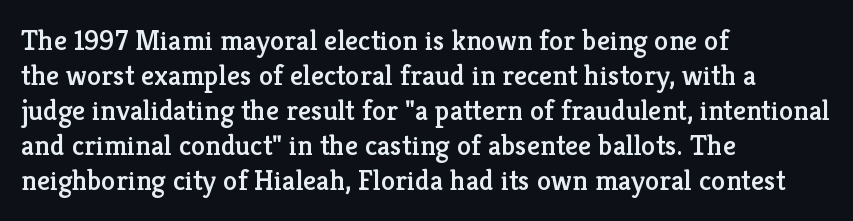
The image shows 29 px serif type, upright; set left-aligned, line spacing 1.21x, normal letter spacing, not underlined; low stroke contrast and a medium x-height.
